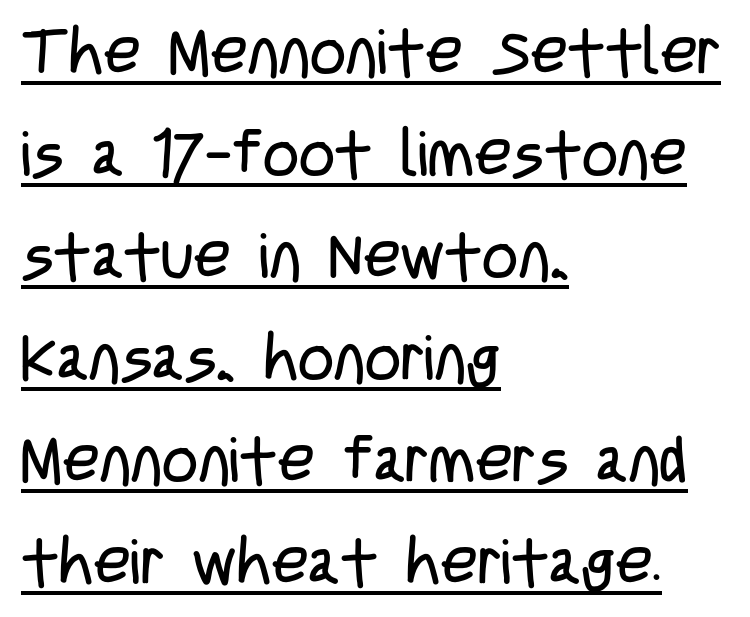
The image shows 63 px regular-weight, condensed sans-serif type, upright; set left-aligned, normal line spacing (1.62x), normal letter spacing, underlined; low stroke contrast and a large x-height.
